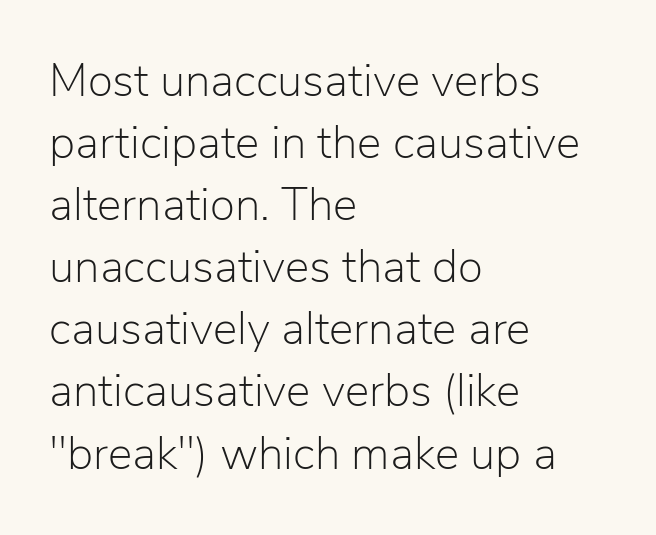
Vertically, the passage feels balanced, rows spaced as you'd expect. Each word holds together tightly as a unit, with standard inter-letter gaps. The letters carry no serifs — their stems end cleanly without finishing strokes. When letters stand straight like this, we call the style roman or upright.
